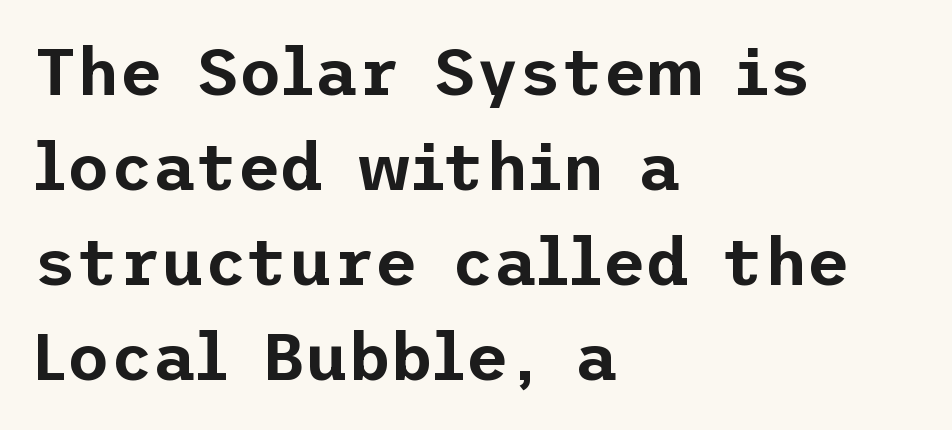
Q: Is the text italic (slanted)? A: No, it is upright.
Q: Is the typeface a serif or a sans-serif typeface? A: Sans-serif.
Q: Is the text underlined? A: No.
Q: How is the paragraph aligned? A: Left-aligned.
Q: Is the spacing between letters normal or unusually wide? A: Normal.
Q: Is the spacing between lines tight, normal or loose? A: Normal.
Q: Width (condensed, normal, or wide)? A: Normal.
Q: Stroke contrast? A: Low.
Q: x-height? A: Medium.
